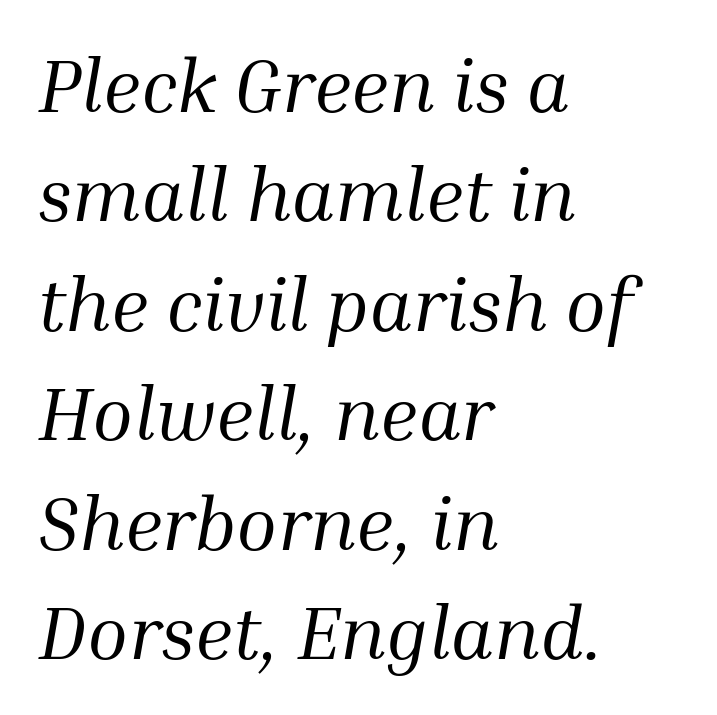
The face used here is proportionally spaced, like ordinary book or web type. Caption: standard tracking, unaltered. The strip under each line holds only bare page. These lines stack with their left ends in a neat column. The face used here is seriffed, in the tradition of book romans.
